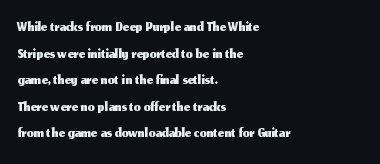
The image shows 22 px text type, upright; set left-aligned, line spacing 1.21x, normal letter spacing, not underlined.
